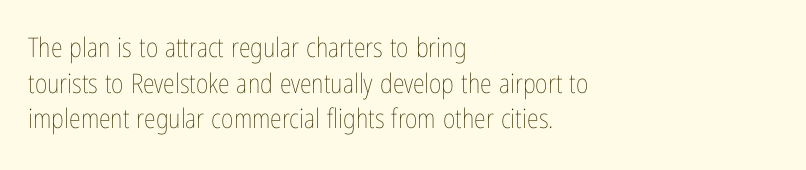
Notice how descenders clear the ascenders below comfortably — that's standard leading. Rule under the text: the space is simply empty. This rendering uses left alignment, leaving the right contour irregular. The type sits square on the baseline with zero lean. The font sits on the lighter half of the weight spectrum, regular included. The gaps between neighbouring characters are ordinary and unremarkable.
